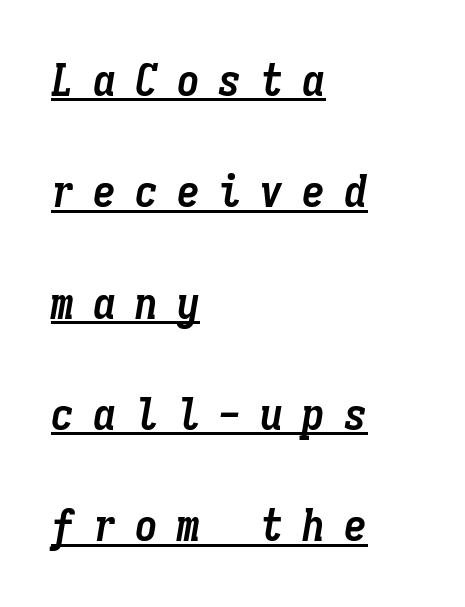
If you drew a line through each stem, it would be angled. Caption: lettering with a line underneath. Horizontally, the lines are justified to the leading edge only. Glyph-to-glyph distance is far greater than everyday printed text. Its strokes are broad and dark, the hallmark of bold type. You could count columns in this text — the font is strictly monospaced.
